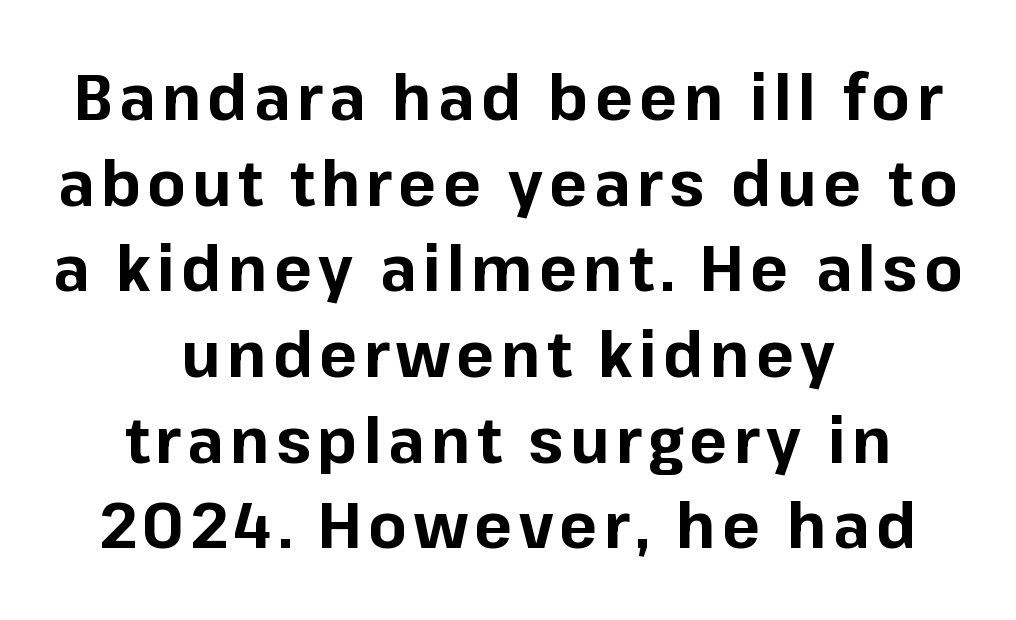
{"serif": "no", "italic": "no", "bold": "yes", "weight": "bold", "width": "normal", "stroke_contrast": "low", "x_height": "medium", "monospaced": "no", "underline": "no", "align": "center", "line_spacing": "normal", "line_spacing_ratio": 1.36, "glyph_px": 63}
